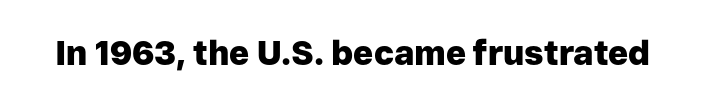
{"serif": "no", "italic": "no", "bold": "yes", "weight": "heavy", "width": "normal", "stroke_contrast": "low", "x_height": "medium", "monospaced": "no", "underline": "no", "letter_spacing": "normal", "letter_spacing_em": 0.0, "glyph_px": 34}
